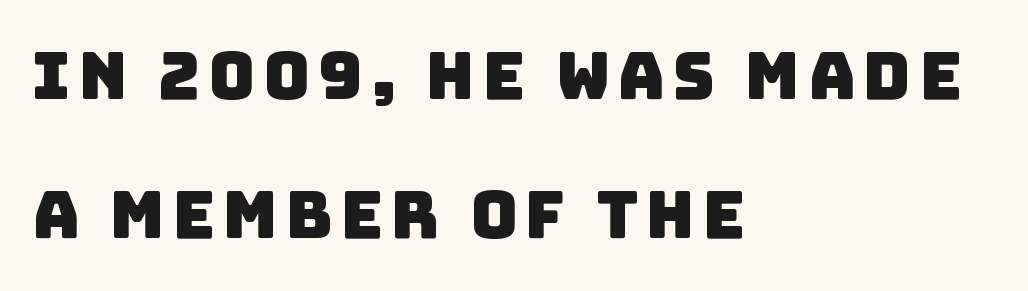
{"serif": "no", "width": "normal", "stroke_contrast": "low", "x_height": "large", "monospaced": "no", "underline": "no", "align": "left", "line_spacing": "loose", "line_spacing_ratio": 2.14, "glyph_px": 65}
